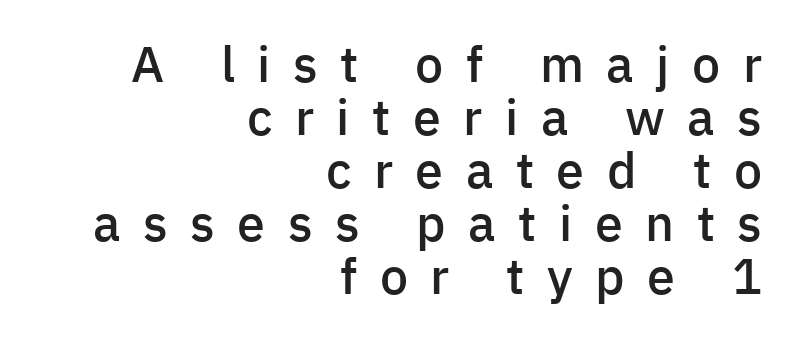
Cramped leading. Compared with an ordinary text face, these strokes are moderately heavier — a semibold. Think of a printed novel: that variable character pitch is what you see here. Is this a sans? Yes — the strokes have no serifs. Spacing between characters has been opened up far beyond the box default.
